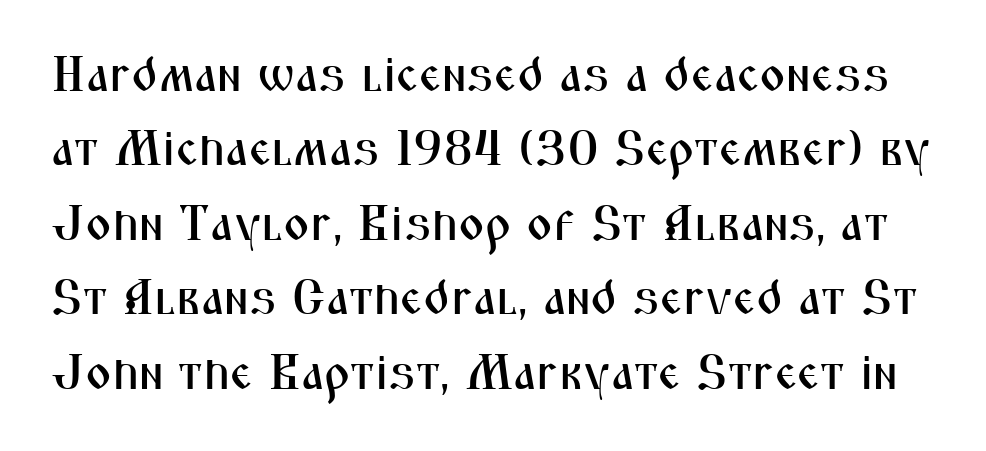
Q: Is the text italic (slanted)? A: No, it is upright.
Q: Is the typeface a serif or a sans-serif typeface? A: Sans-serif.
Q: Is the text underlined? A: No.
Q: Is the spacing between letters normal or unusually wide? A: Normal.
Q: Is the spacing between lines tight, normal or loose? A: Normal.
Q: Width (condensed, normal, or wide)? A: Condensed.
Q: Stroke contrast? A: Medium.
Q: x-height? A: Medium.
Q: Monospaced? A: No.
